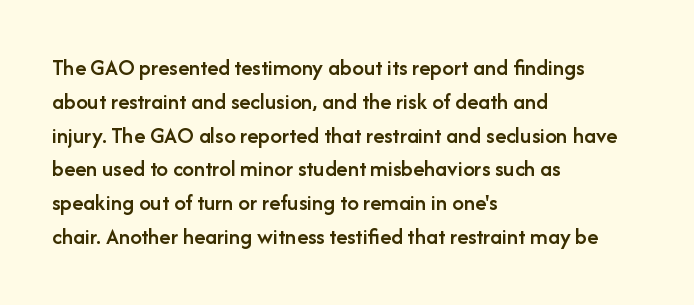
{"italic": "no", "bold": "semi", "underline": "no", "align": "left", "line_spacing": "normal", "line_spacing_ratio": 1.47, "letter_spacing": "normal", "letter_spacing_em": 0.0, "glyph_px": 23}
